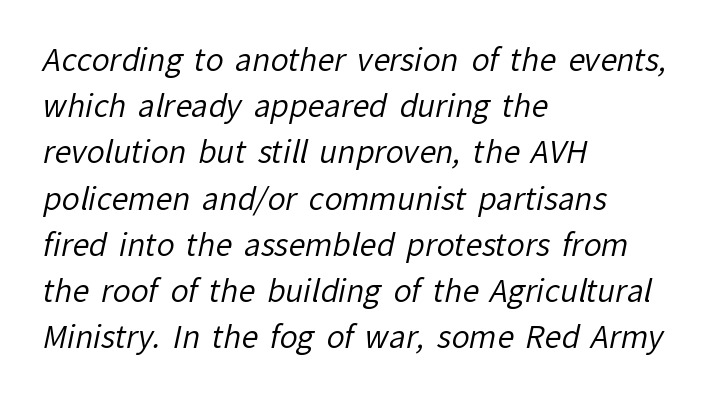
Q: Is the text bold? A: No.
Q: Is the typeface a serif or a sans-serif typeface? A: Sans-serif.
Q: Is the text underlined? A: No.
Q: How is the paragraph aligned? A: Left-aligned.
Q: Is the spacing between letters normal or unusually wide? A: Normal.
Q: Is the spacing between lines tight, normal or loose? A: Normal.
Q: Width (condensed, normal, or wide)? A: Normal.
Q: Stroke contrast? A: Low.
Q: x-height? A: Medium.
Q: Monospaced? A: No.
